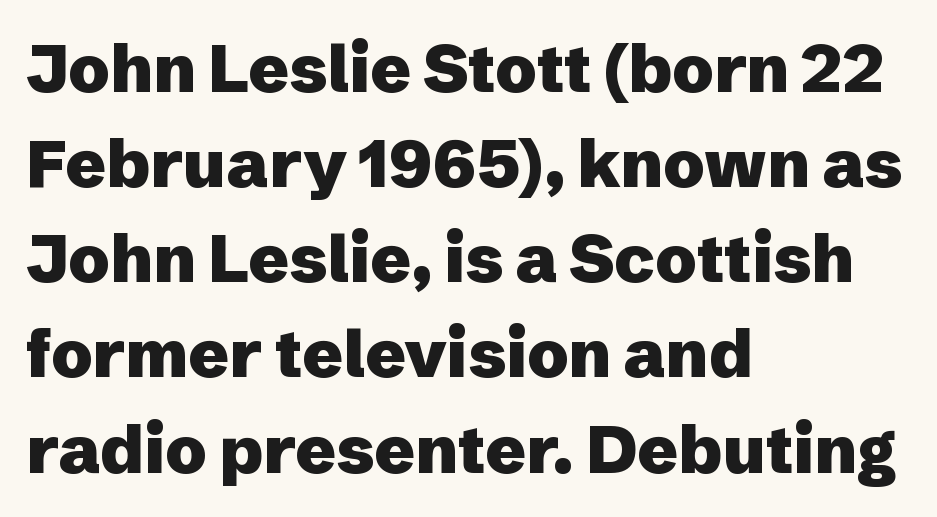
Does the lettering tilt? It doesn't — this is upright. A typesetter would call this leading conventional body-copy spacing. Line starts are locked; line ends wander. Any mark beneath the type? The region is blank. A full-strength bold gives these letters their thick strokes.
